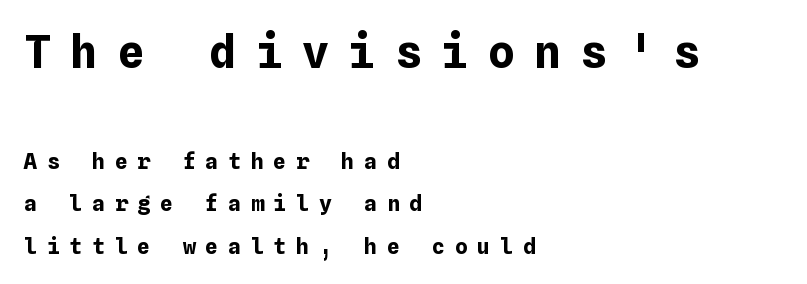
The first block has been scaled up relative to the second. The letters stand straight up with perfectly vertical stems. A dark, heavy texture on the line: the type is bold. Alignment: flush left.
